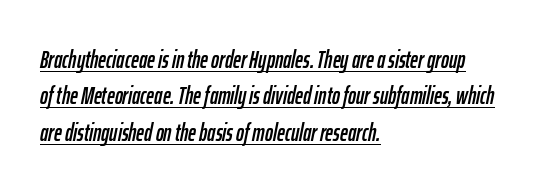
The image shows 24 px text type, italic (leaning right); set left-aligned, normal line spacing (1.52x), normal letter spacing, underlined.
